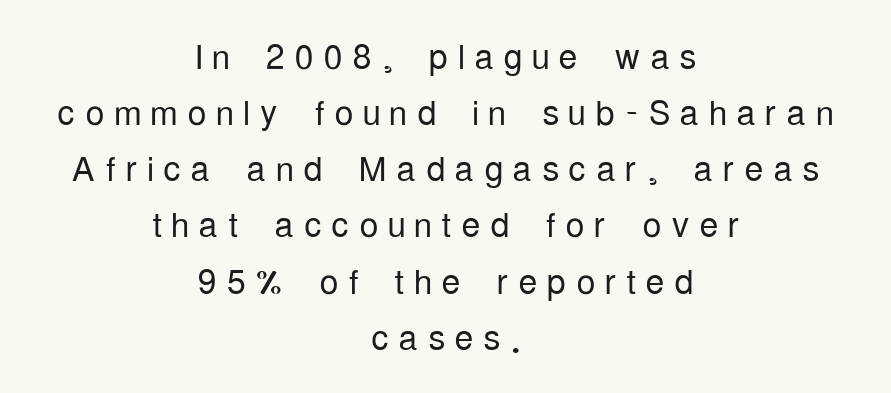
{"serif": "no", "italic": "no", "bold": "no", "weight": "light", "width": "condensed", "stroke_contrast": "low", "x_height": "medium", "monospaced": "no", "underline": "no", "align": "center", "line_spacing_ratio": 1.17, "glyph_px": 48}
